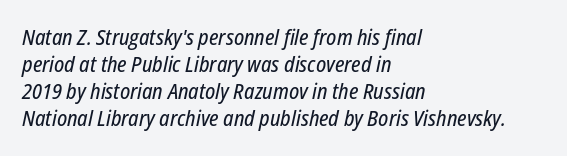
Q: Is the text italic (slanted)? A: Yes, it leans right by about 12 degrees.
Q: Is the text underlined? A: No.
Q: How is the paragraph aligned? A: Left-aligned.
Q: Is the spacing between letters normal or unusually wide? A: Normal.
Q: Is the spacing between lines tight, normal or loose? A: Normal.
